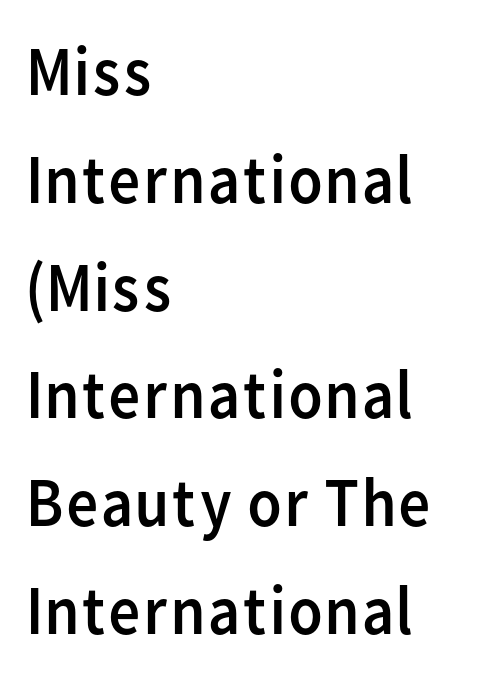
Q: Is the text bold? A: No.
Q: Is the text italic (slanted)? A: No, it is upright.
Q: Is the typeface a serif or a sans-serif typeface? A: Sans-serif.
Q: Is the text underlined? A: No.
Q: How is the paragraph aligned? A: Left-aligned.
Q: Is the spacing between letters normal or unusually wide? A: Normal.
Q: Is the spacing between lines tight, normal or loose? A: Normal.
Q: Width (condensed, normal, or wide)? A: Normal.
Q: Stroke contrast? A: Low.
Q: x-height? A: Medium.
Q: Monospaced? A: No.
